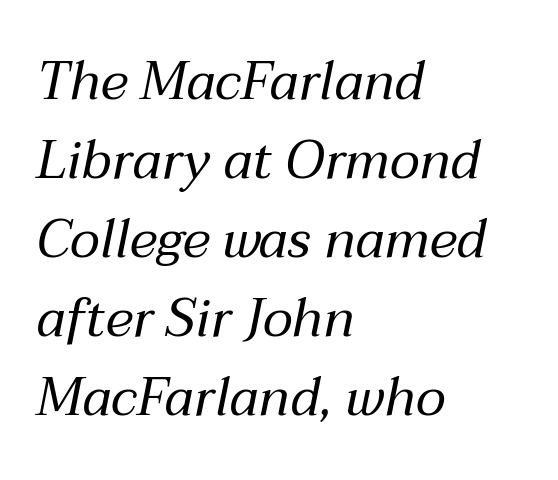
{"italic": "yes", "lean": "right", "slant_degrees": 12, "bold": "no", "weight": "regular", "width": "normal", "stroke_contrast": "medium", "x_height": "medium", "monospaced": "no", "underline": "no", "align": "left", "line_spacing": "normal", "line_spacing_ratio": 1.49, "letter_spacing": "normal", "letter_spacing_em": 0.0, "glyph_px": 53}
